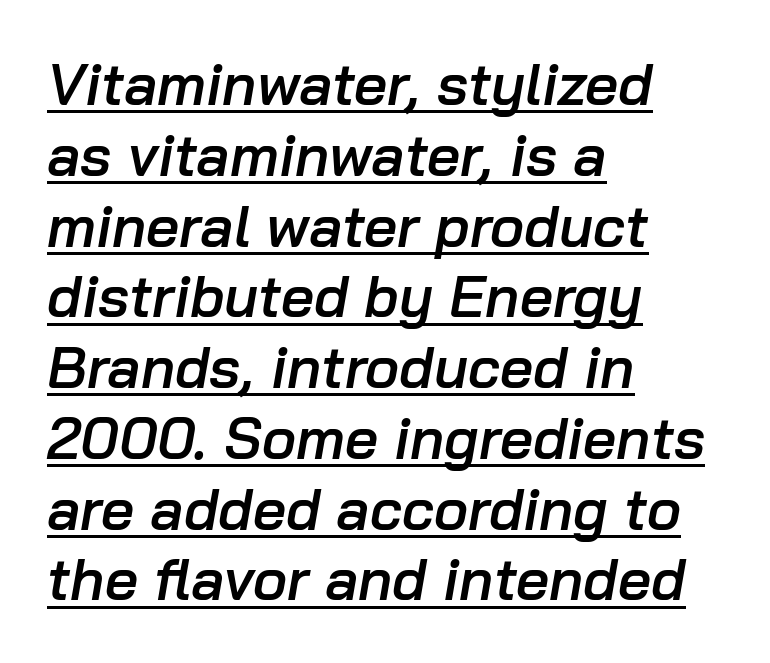
The image shows 58 px semibold type, italic (leaning right); set left-aligned, line spacing 1.22x, normal letter spacing, underlined; low stroke contrast and a medium x-height.
